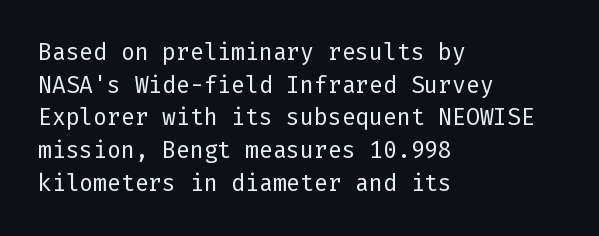
{"italic": "no", "bold": "no", "underline": "no", "align": "left", "line_spacing": "normal", "line_spacing_ratio": 1.42, "letter_spacing": "normal", "letter_spacing_em": 0.0, "glyph_px": 23}
